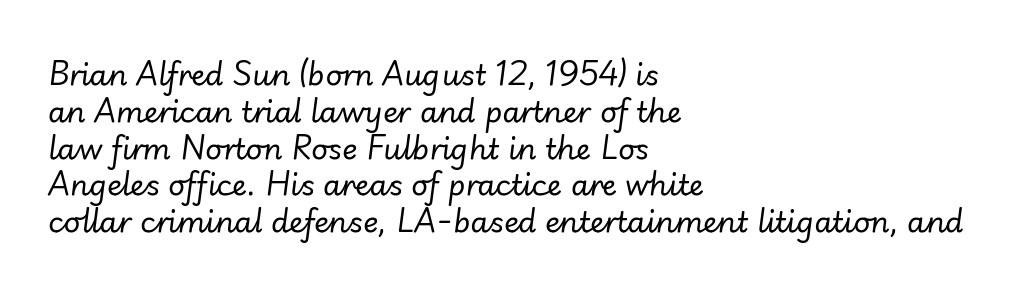
Q: Is the text bold? A: No.
Q: Is the text italic (slanted)? A: Yes, it leans right by about 7 degrees.
Q: Is the text underlined? A: No.
Q: How is the paragraph aligned? A: Left-aligned.
Q: Is the spacing between letters normal or unusually wide? A: Normal.
Q: Is the spacing between lines tight, normal or loose? A: Normal.
Q: Width (condensed, normal, or wide)? A: Normal.
Q: Stroke contrast? A: Low.
Q: x-height? A: Small.
Q: Monospaced? A: No.
